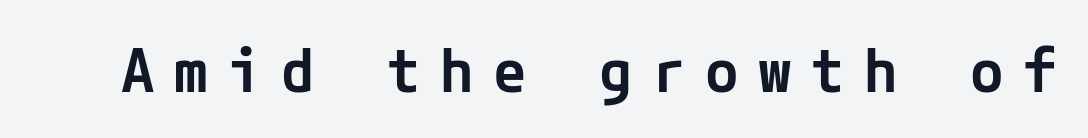
{"serif": "no", "italic": "no", "bold": "semi", "weight": "semibold", "width": "normal", "stroke_contrast": "low", "x_height": "medium", "underline": "no", "letter_spacing": "wide", "letter_spacing_em": 0.32, "glyph_px": 61}
